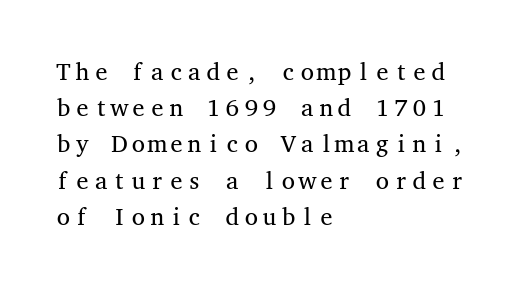
The image shows 24 px text type, upright; set left-aligned, normal line spacing (1.51x), normal letter spacing, not underlined.
